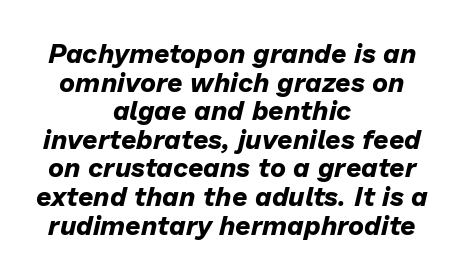
The image shows 27 px bold type, italic (leaning right); set centered, tight line spacing (1.06x), normal letter spacing, not underlined.
